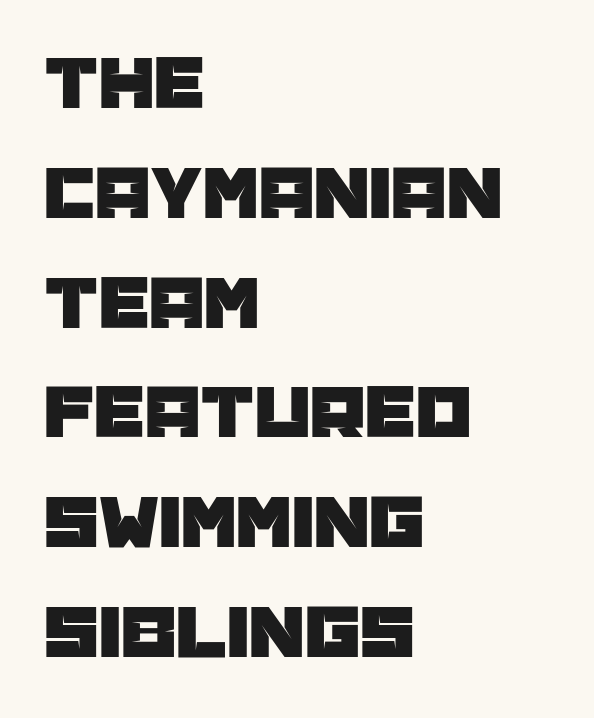
Caption: standard tracking, unaltered. These lines are composed in type without serifs. Line beginnings align vertically; line endings do not. No word sits above an underline. The face used here is proportionally spaced, like ordinary book or web type.
